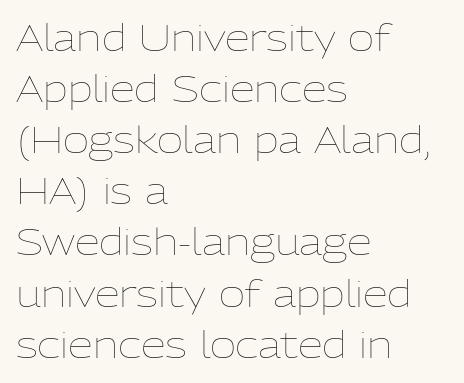
{"italic": "no", "bold": "no", "weight": "thin", "width": "normal", "stroke_contrast": "low", "x_height": "medium", "monospaced": "no", "underline": "no", "align": "left", "line_spacing": "normal", "line_spacing_ratio": 1.42, "letter_spacing": "normal", "letter_spacing_em": 0.0, "glyph_px": 36}
